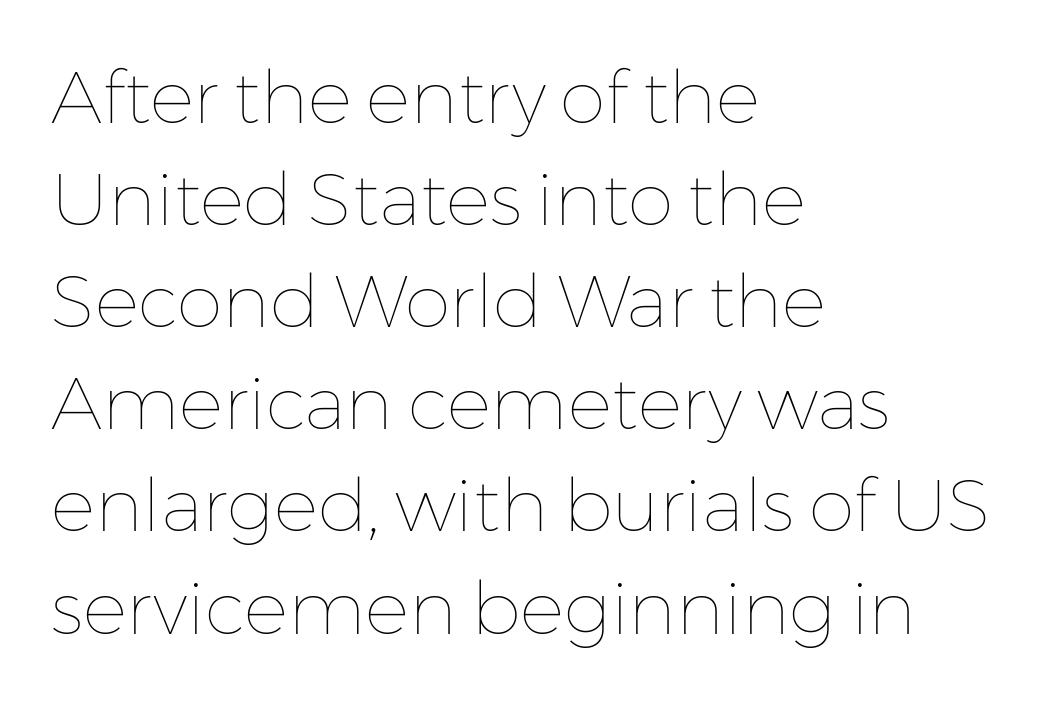
{"italic": "no", "bold": "no", "weight": "thin", "width": "normal", "stroke_contrast": "low", "x_height": "medium", "monospaced": "no", "underline": "no", "align": "left", "line_spacing": "normal", "line_spacing_ratio": 1.38, "letter_spacing": "normal", "letter_spacing_em": 0.0, "glyph_px": 74}
